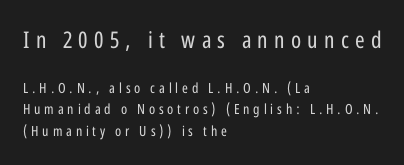
The font's upright variant was chosen for this text. Line spacing here is normal. The gap between lines stays unmarked. Honestly, the letter spacing is so wide it's the main thing you notice. The text block is weighted toward the left margin, trailing off unevenly rightward.
